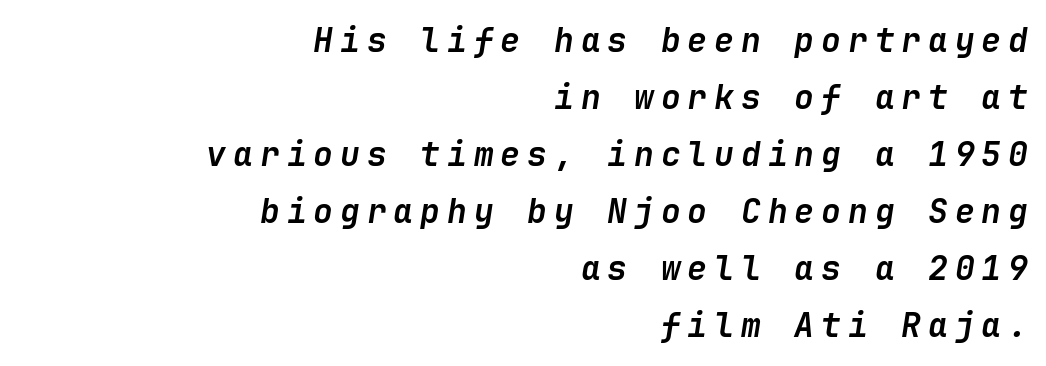
{"italic": "yes", "lean": "right", "slant_degrees": 9, "bold": "yes", "weight": "semibold", "width": "normal", "stroke_contrast": "low", "x_height": "medium", "underline": "no", "align": "right", "line_spacing_ratio": 1.73, "letter_spacing": "wide", "letter_spacing_em": 0.21, "glyph_px": 33}
